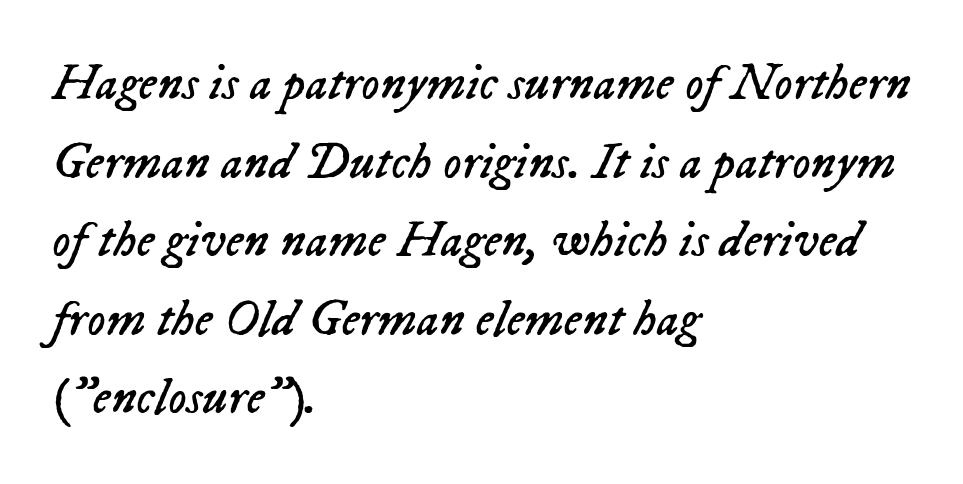
Each line starts at the same left margin while the right side varies. Caption: face not bold, strokes unweighted. The text carries the slant typical of an italic or oblique font. Words appear dense and cohesive because spacing is normal.
